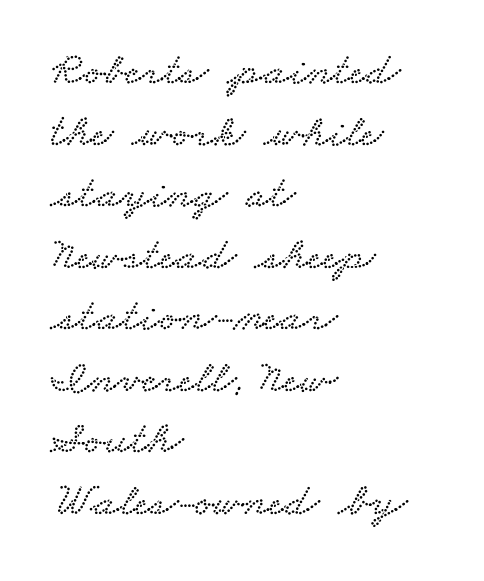
The image shows 47 px wide serif type; set left-aligned, normal line spacing (1.31x), normal letter spacing, not underlined; low stroke contrast and a small x-height.
